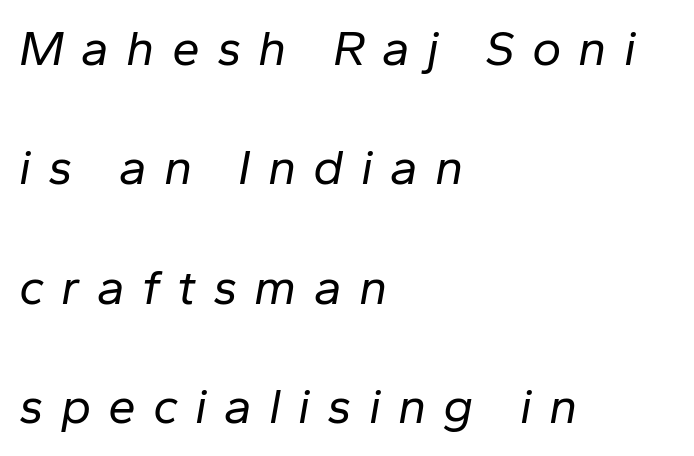
Q: Is the text bold? A: No.
Q: Is the text italic (slanted)? A: Yes, it leans right by about 10 degrees.
Q: Is the text underlined? A: No.
Q: How is the paragraph aligned? A: Left-aligned.
Q: Is the spacing between letters normal or unusually wide? A: Unusually wide.
Q: Is the spacing between lines tight, normal or loose? A: Loose.
Q: Width (condensed, normal, or wide)? A: Normal.
Q: Stroke contrast? A: Low.
Q: x-height? A: Medium.
Q: Monospaced? A: No.
